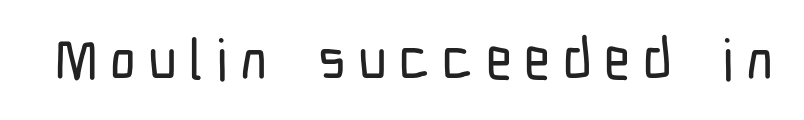
{"serif": "no", "italic": "no", "width": "condensed", "stroke_contrast": "low", "x_height": "medium", "monospaced": "no", "underline": "no", "letter_spacing": "wide", "letter_spacing_em": 0.22, "glyph_px": 57}
